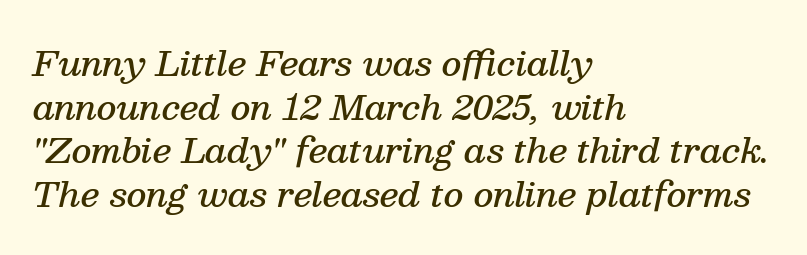
Observe the lean: these are italic letterforms. Lines of text with bare space underneath. Does the weight exceed regular? Yes, but only to semibold. A student would call this left alignment; a typographer would say flush left, rag right. Type style note: has serifs.
